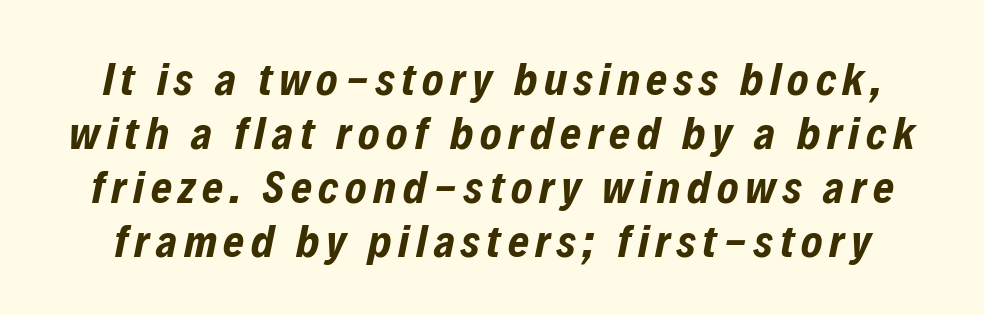
The image shows 45 px bold, condensed type, italic (leaning right); set line spacing 1.2x, not underlined; low stroke contrast and a medium x-height.
